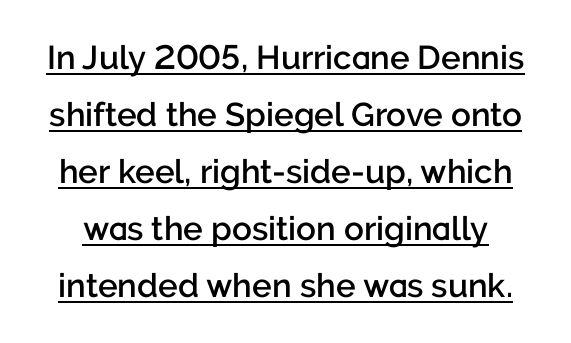
Q: Is the text bold? A: Semi-bold.
Q: Is the text italic (slanted)? A: No, it is upright.
Q: Is the typeface a serif or a sans-serif typeface? A: Sans-serif.
Q: Is the text underlined? A: Yes.
Q: Is the spacing between letters normal or unusually wide? A: Normal.
Q: Width (condensed, normal, or wide)? A: Normal.
Q: Stroke contrast? A: Low.
Q: x-height? A: Medium.
Q: Monospaced? A: No.
